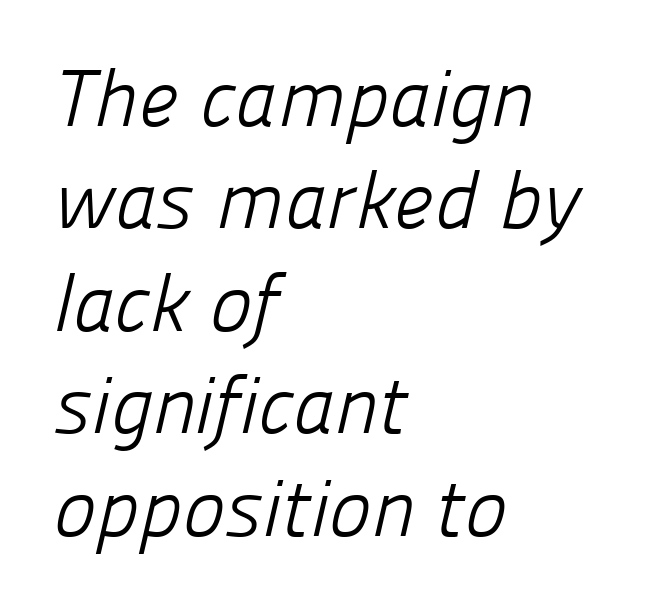
The passage shown is typed in a proportional face where columns would drift. Standard letterfit; no display-style spreading of the glyphs. You can tell from the bare stems that sans-serif type was used. Rule under the text: the space is simply empty.
